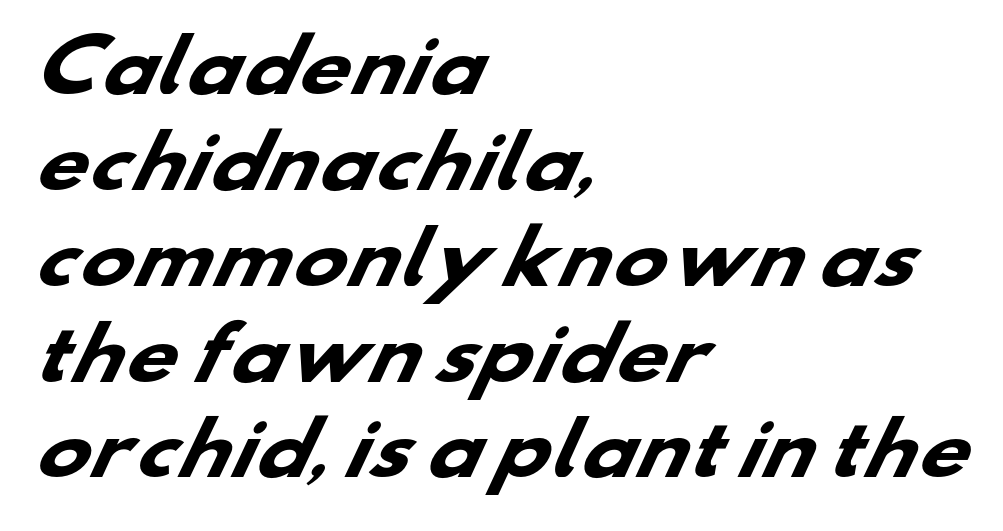
Nothing sits at the stroke ends, so this counts as sans-serif. Honestly, there is no underline to notice here at all. Line starts are locked; line ends wander. The glyphs have the mass of a bold cut.
